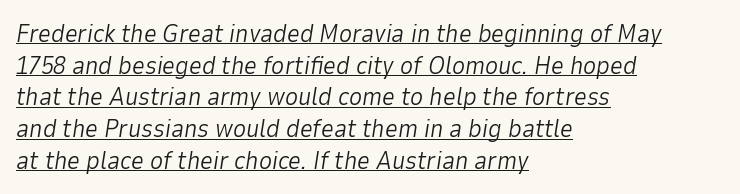
The image shows 25 px text type, italic (leaning right); set left-aligned, normal line spacing (1.27x), normal letter spacing, underlined.
